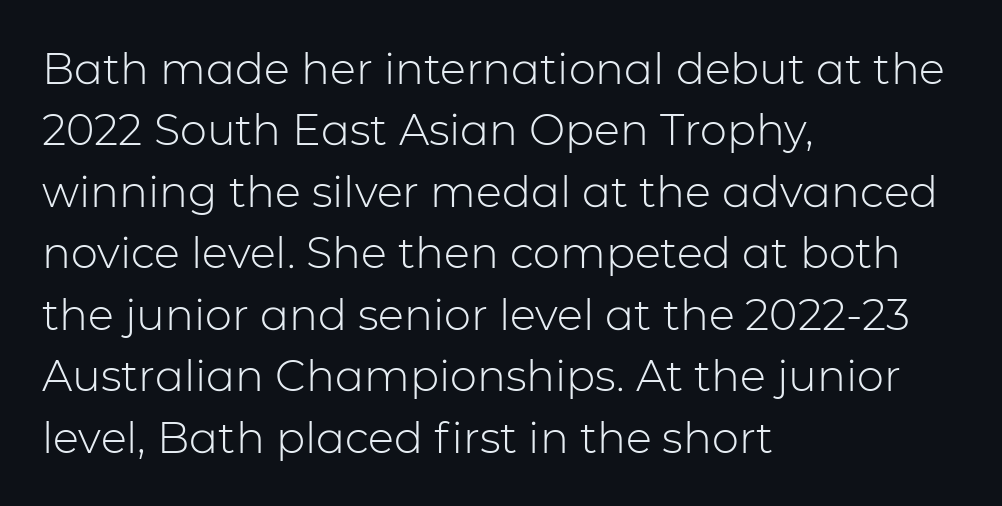
The image shows 43 px light sans-serif type, upright; set left-aligned, normal line spacing (1.43x), normal letter spacing, not underlined; low stroke contrast and a medium x-height.
